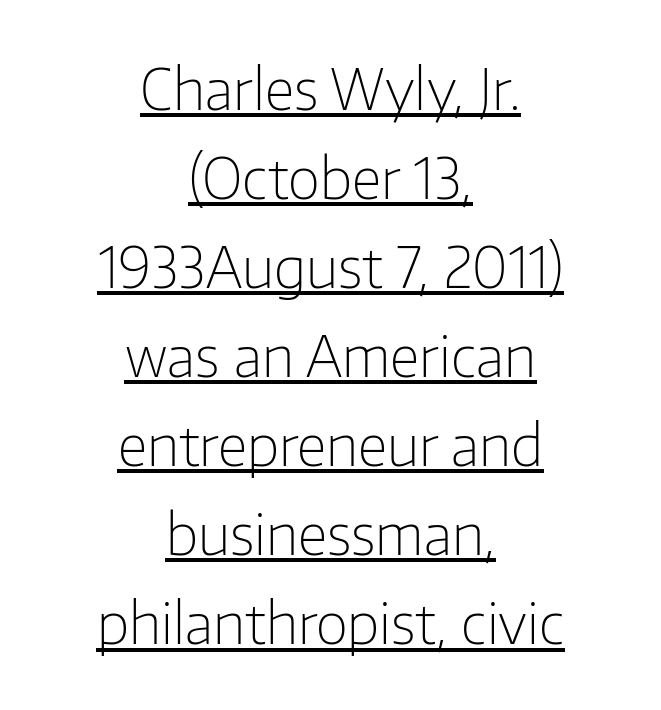
The image shows 56 px light sans-serif type, upright; set centered, normal line spacing (1.59x), normal letter spacing, underlined; low stroke contrast and a medium x-height.
